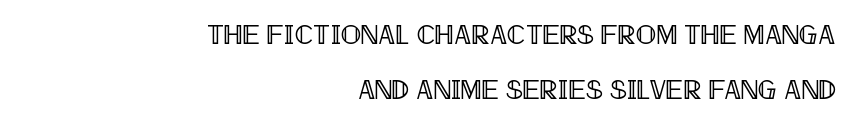
The image shows 27 px text type, upright; set right-aligned, loose line spacing (2.02x), normal letter spacing, not underlined.
